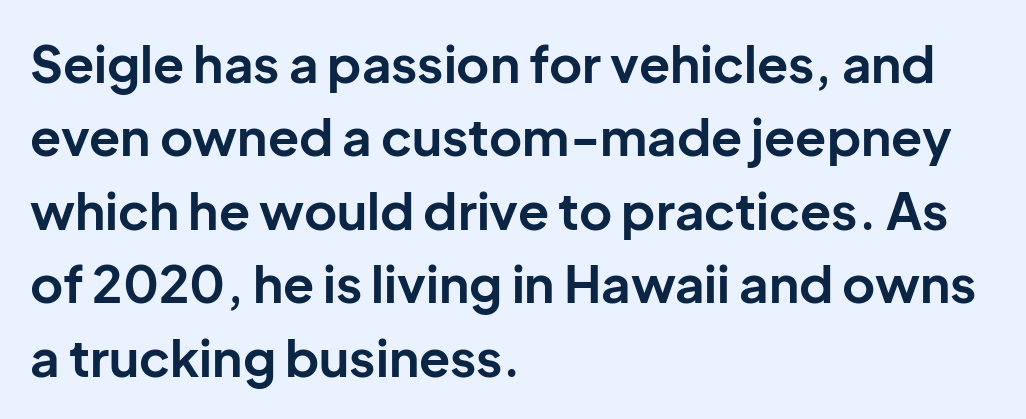
{"serif": "no", "italic": "no", "bold": "yes", "weight": "bold", "width": "normal", "stroke_contrast": "low", "x_height": "medium", "monospaced": "no", "underline": "no", "align": "left", "line_spacing": "normal", "line_spacing_ratio": 1.44, "letter_spacing": "normal", "letter_spacing_em": 0.0, "glyph_px": 51}
